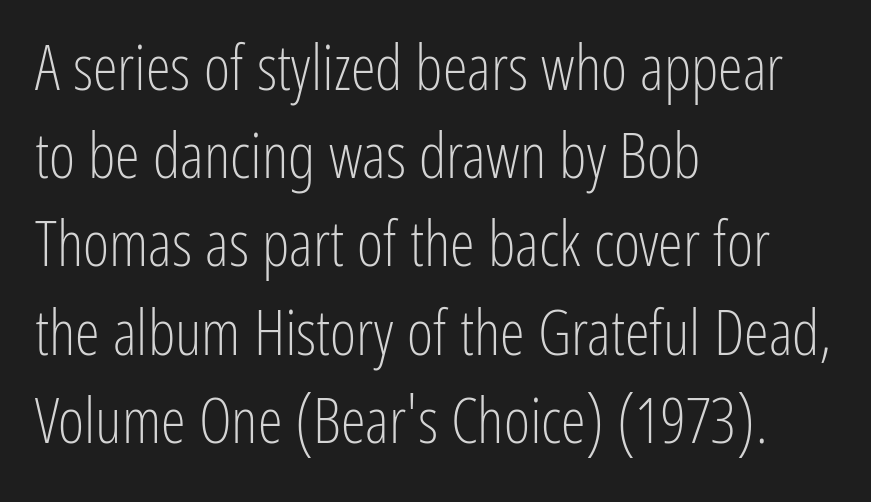
The baseline area is clear. The letters stand upright; this is a roman face. No extra tracking has been applied to these lines. Evenly set lines give the paragraph a standard silhouette.
